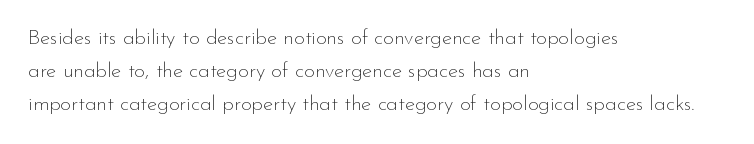
Q: Is the text bold? A: No.
Q: Is the text italic (slanted)? A: No, it is upright.
Q: Is the text underlined? A: No.
Q: How is the paragraph aligned? A: Left-aligned.
Q: Is the spacing between letters normal or unusually wide? A: Normal.
Q: Is the spacing between lines tight, normal or loose? A: Normal.
